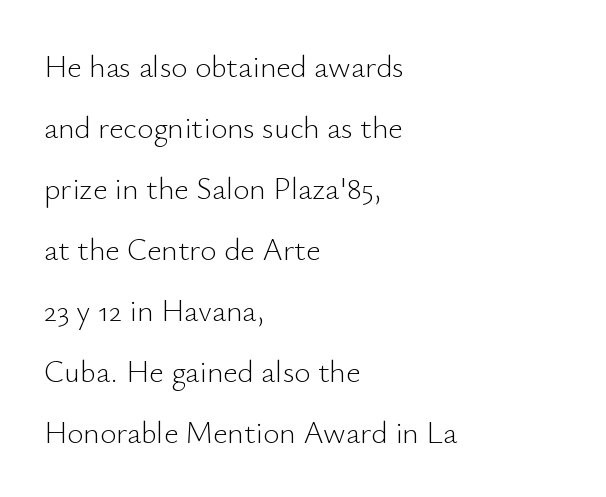
{"serif": "no", "italic": "no", "bold": "no", "weight": "light", "width": "normal", "stroke_contrast": "low", "x_height": "small", "monospaced": "no", "underline": "no", "align": "left", "line_spacing": "loose", "line_spacing_ratio": 1.97, "letter_spacing": "normal", "letter_spacing_em": 0.0, "glyph_px": 31}
